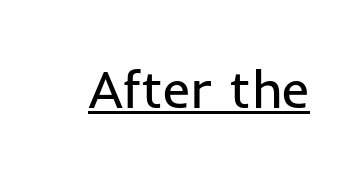
The font family rendered here belongs to the sans-serif group. The passage shown is not bold in any degree. The rendered words wear a rule along their underside. Here the glyphs are tracked normally, forming tight word shapes. Tall strokes in this sample are plumb rather than angled.
